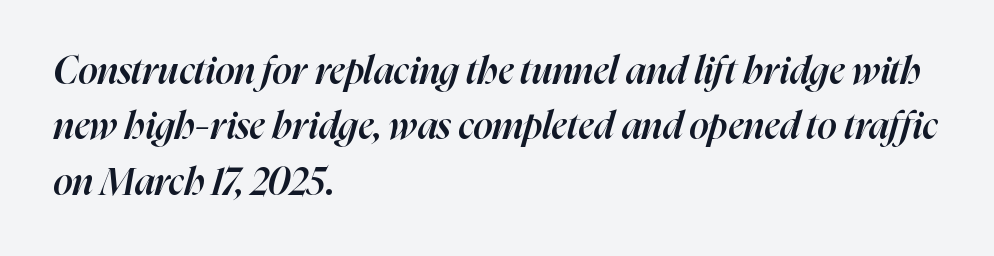
The image shows 38 px semibold type, italic (leaning right); set left-aligned, normal line spacing (1.46x), normal letter spacing, not underlined; high stroke contrast and a medium x-height.
